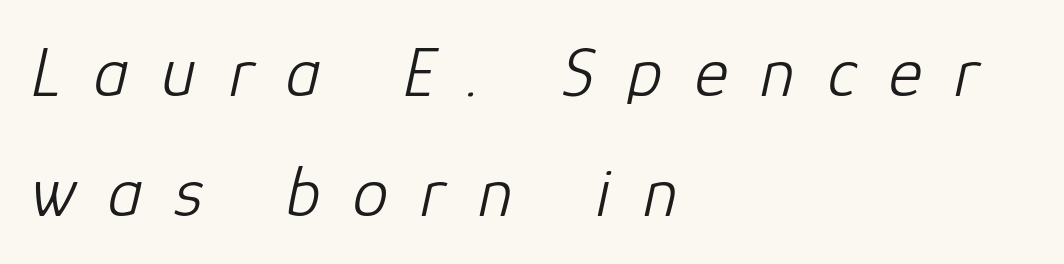
Inter-character spacing is expanded well beyond the font's built-in metrics. Vertical spacing — default. Slant detected: the letters are inclined. Check under the words: just untouched page.
